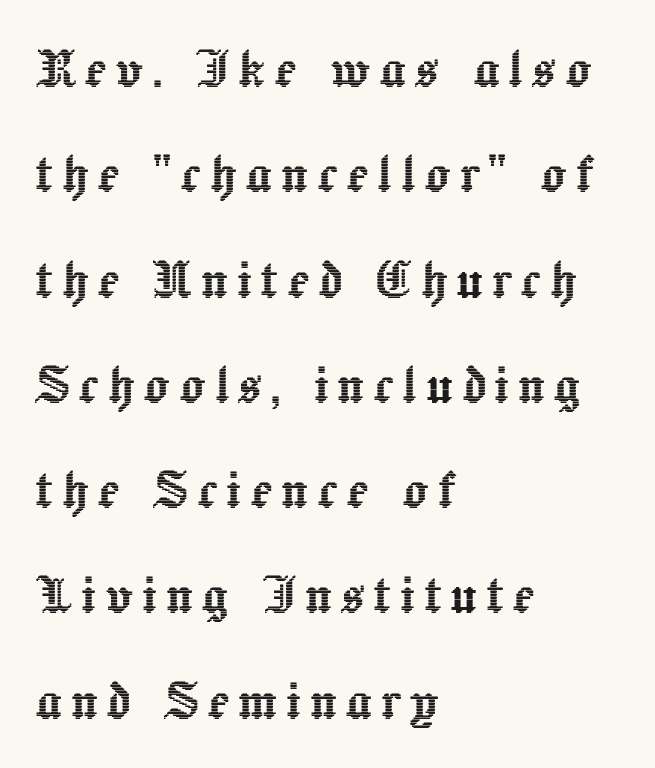
The image shows 65 px text type, upright; set left-aligned, normal line spacing (1.62x), not underlined; a medium x-height.
